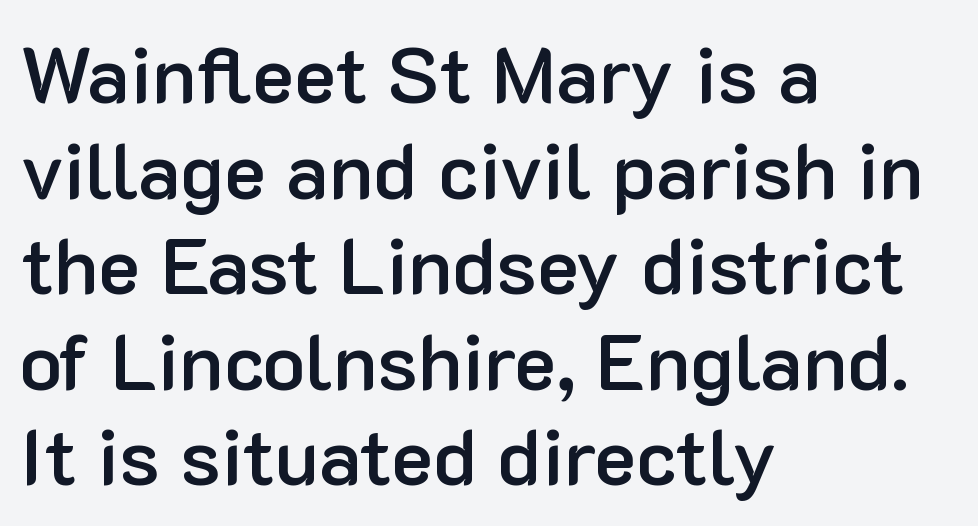
Compared with a centered layout, this one pins lines to the left instead. A somewhat darkened texture: the type is semibold rather than bold. The letters advance in unequal steps, a hallmark of proportional type. Compared with typical body copy, the letter spacing here is the same. Look at the bottom of the vertical strokes: they stop flat, with no serifs.
